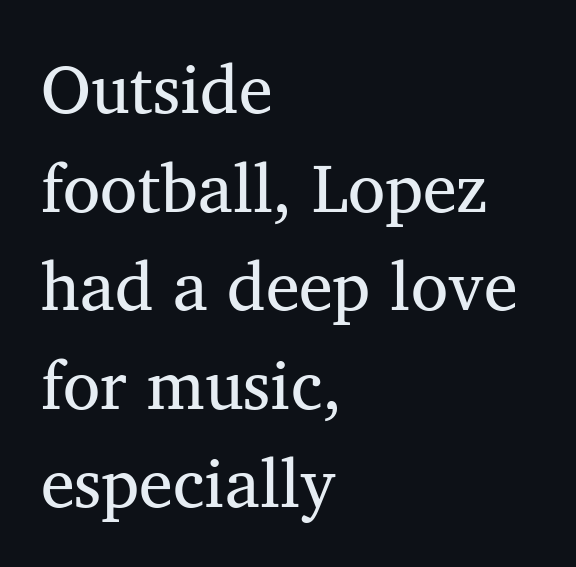
The image shows 68 px regular-weight serif type; set left-aligned, normal line spacing (1.45x), normal letter spacing, not underlined; medium stroke contrast and a medium x-height.
